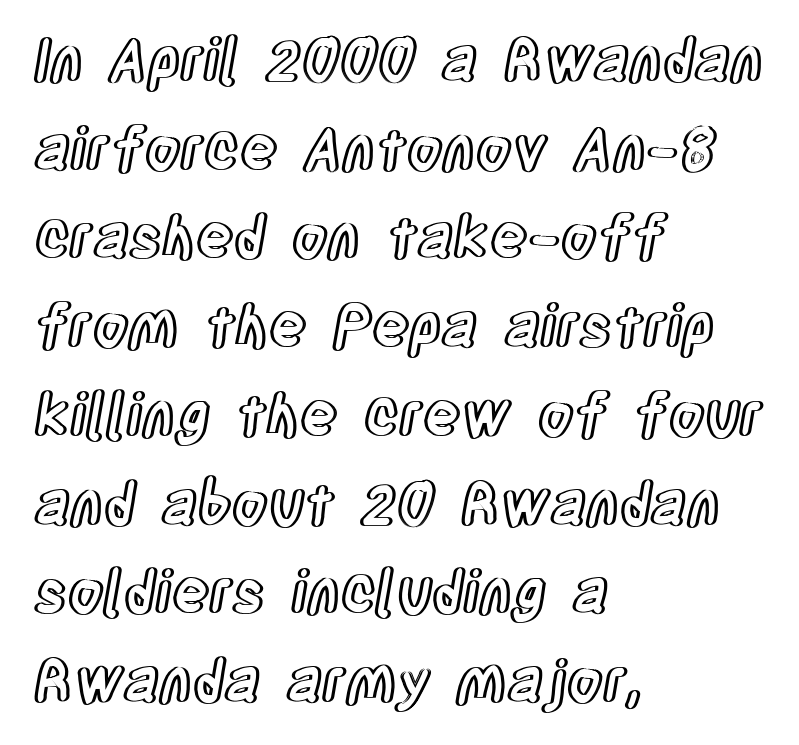
The image shows 58 px condensed type; set left-aligned, normal line spacing (1.53x), normal letter spacing, not underlined; a large x-height.
